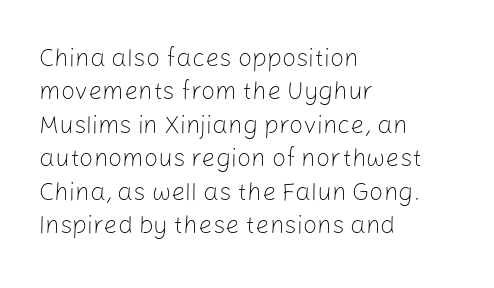
The image shows 25 px text type, upright; set left-aligned, normal line spacing (1.34x), normal letter spacing, not underlined.
